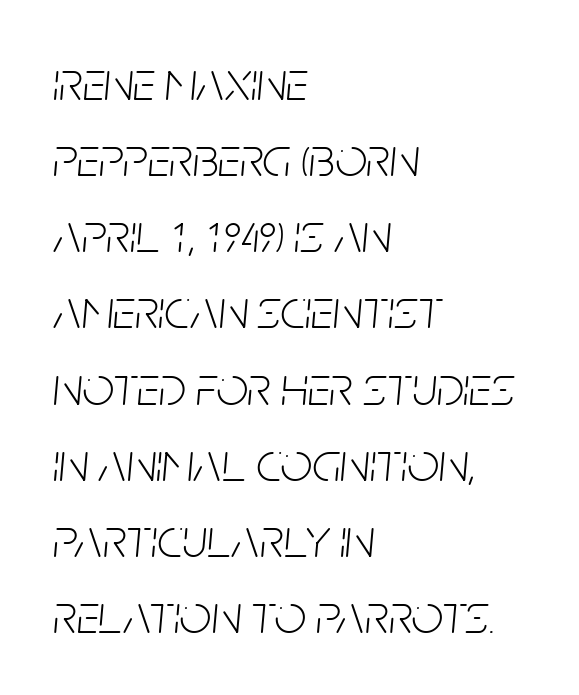
Line starts are locked; line ends wander. These lines keep a tight, regular rhythm from letter to letter. Nothing heavy about these letters — not bold at all. The glyphs look as if they've been sheared to an angle. Just letters on the line, the space beneath them empty.
